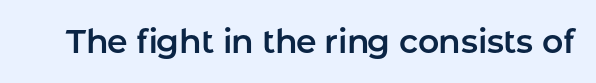
Q: Is the text italic (slanted)? A: No, it is upright.
Q: Is the typeface a serif or a sans-serif typeface? A: Sans-serif.
Q: Is the text underlined? A: No.
Q: Is the spacing between letters normal or unusually wide? A: Normal.
Q: Width (condensed, normal, or wide)? A: Normal.
Q: Stroke contrast? A: Low.
Q: x-height? A: Medium.
Q: Monospaced? A: No.
